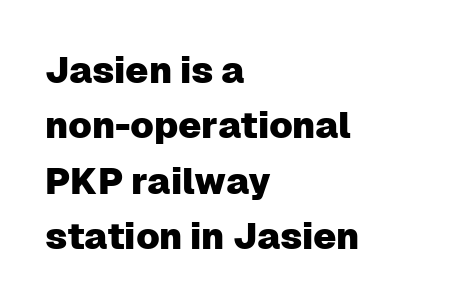
Q: Is the text italic (slanted)? A: No, it is upright.
Q: Is the typeface a serif or a sans-serif typeface? A: Sans-serif.
Q: Is the text underlined? A: No.
Q: How is the paragraph aligned? A: Left-aligned.
Q: Is the spacing between letters normal or unusually wide? A: Normal.
Q: Is the spacing between lines tight, normal or loose? A: Normal.
Q: Width (condensed, normal, or wide)? A: Normal.
Q: Stroke contrast? A: Low.
Q: x-height? A: Medium.
Q: Monospaced? A: No.
